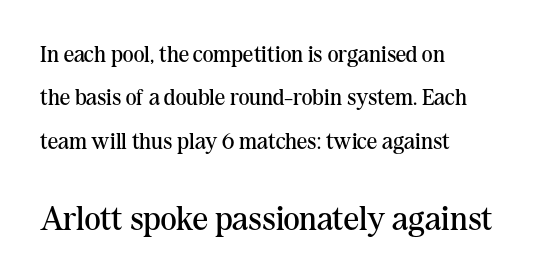
Q: Is the text bold? A: No.
Q: Is the text italic (slanted)? A: No, it is upright.
Q: Is the typeface a serif or a sans-serif typeface? A: Serif.
Q: Is the text underlined? A: No.
Q: How is the paragraph aligned? A: Left-aligned.
Q: Is the spacing between letters normal or unusually wide? A: Normal.
Q: Which block of text is set in a larger size, the first (top) or the second (bottom)? A: The second (bottom) one.
Q: Width (condensed, normal, or wide)? A: Normal.
Q: Stroke contrast? A: Medium.
Q: x-height? A: Medium.
Q: Monospaced? A: No.
